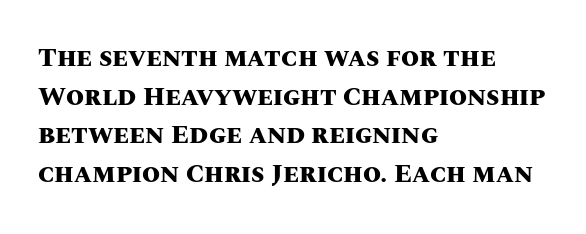
{"italic": "no", "bold": "yes", "underline": "no", "align": "left", "line_spacing": "normal", "line_spacing_ratio": 1.49, "letter_spacing": "normal", "letter_spacing_em": 0.0, "glyph_px": 26}
